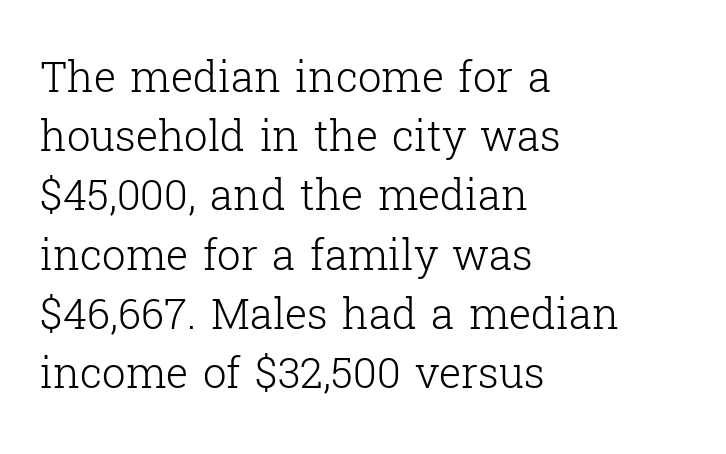
Q: Is the text bold? A: No.
Q: Is the text italic (slanted)? A: No, it is upright.
Q: Is the typeface a serif or a sans-serif typeface? A: Serif.
Q: Is the text underlined? A: No.
Q: How is the paragraph aligned? A: Left-aligned.
Q: Is the spacing between letters normal or unusually wide? A: Normal.
Q: Is the spacing between lines tight, normal or loose? A: Normal.
Q: Width (condensed, normal, or wide)? A: Normal.
Q: Stroke contrast? A: Low.
Q: x-height? A: Medium.
Q: Monospaced? A: No.
